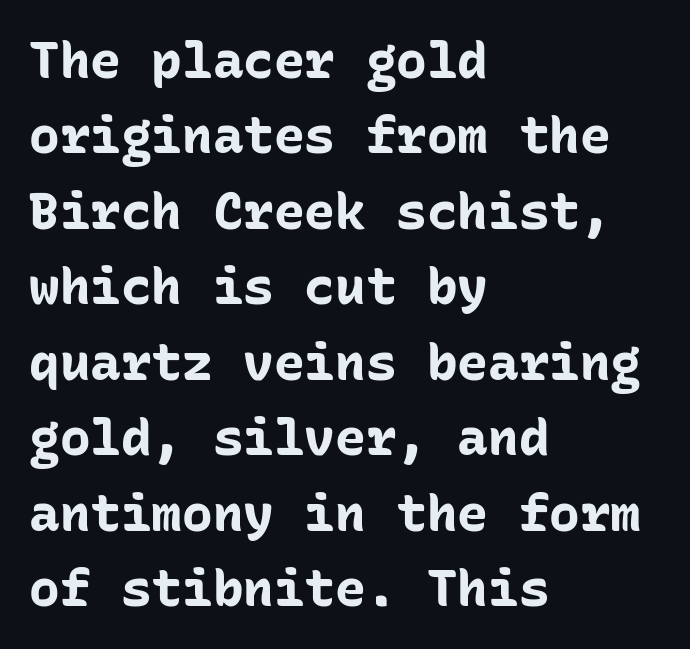
In terms of leading, this rendering sits right in the middle. This is sans-serif lettering, the kind often seen on screens and signage. If you drew a line through each stem, it would be perfectly vertical. Plenty of ink on the page — the face is bold.
